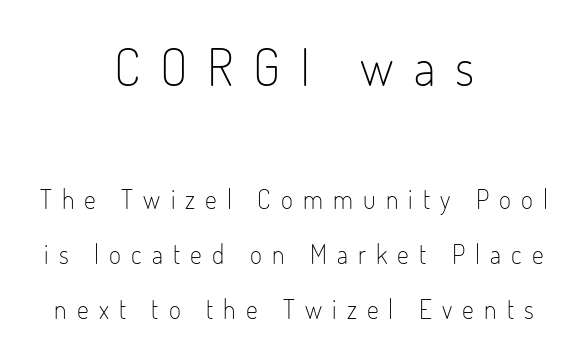
{"serif": "no", "italic": "no", "bold": "no", "weight": "light", "width": "condensed", "stroke_contrast": "low", "x_height": "small", "monospaced": "no", "underline": "no", "align": "center", "line_spacing": "loose", "line_spacing_ratio": 2.12, "letter_spacing": "wide", "letter_spacing_em": 0.39, "larger_block": "first", "size_ratio": 1.96, "glyph_px": 51}
